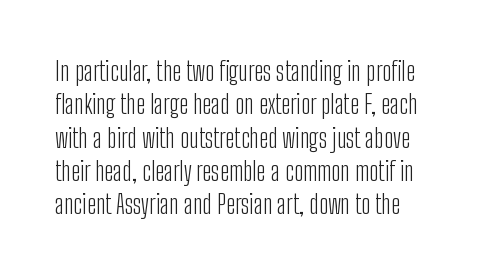
{"italic": "no", "bold": "no", "underline": "no", "line_spacing": "normal", "line_spacing_ratio": 1.28, "letter_spacing": "normal", "letter_spacing_em": 0.0, "glyph_px": 26}
